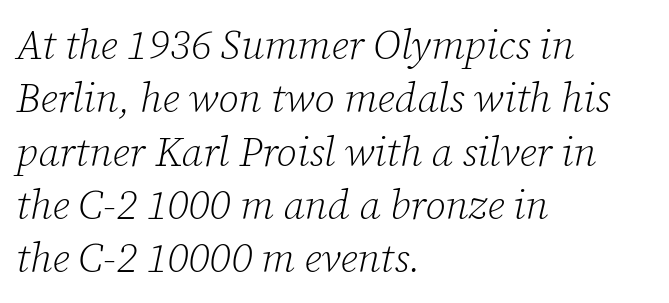
Q: Is the text bold? A: No.
Q: Is the text italic (slanted)? A: Yes, it leans right by about 12 degrees.
Q: Is the typeface a serif or a sans-serif typeface? A: Serif.
Q: Is the text underlined? A: No.
Q: How is the paragraph aligned? A: Left-aligned.
Q: Is the spacing between letters normal or unusually wide? A: Normal.
Q: Is the spacing between lines tight, normal or loose? A: Normal.
Q: Width (condensed, normal, or wide)? A: Normal.
Q: Stroke contrast? A: Low.
Q: x-height? A: Medium.
Q: Monospaced? A: No.
